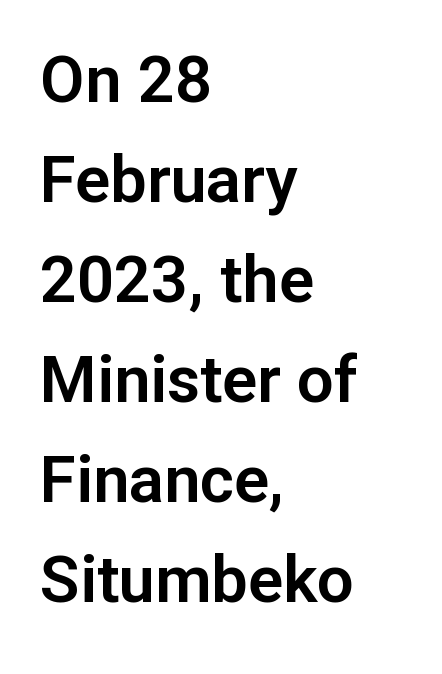
{"serif": "no", "italic": "no", "width": "normal", "stroke_contrast": "low", "x_height": "medium", "monospaced": "no", "underline": "no", "align": "left", "line_spacing": "normal", "line_spacing_ratio": 1.54, "letter_spacing": "normal", "letter_spacing_em": 0.0, "glyph_px": 65}
